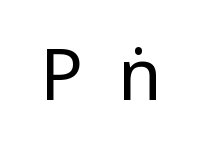
{"serif": "no", "italic": "no", "bold": "no", "weight": "regular", "width": "condensed", "stroke_contrast": "low", "x_height": "large", "monospaced": "no", "underline": "no", "letter_spacing": "wide", "letter_spacing_em": 0.49, "glyph_px": 71}
